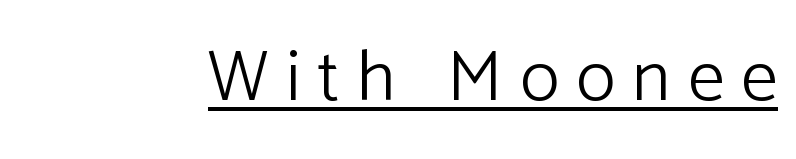
Is the letter spacing exaggerated? Yes — the characters are pushed far apart. Typographically, this falls in the sans-serif category. Looks like someone drew a line under every word here. These lines were composed using upright roman letters.
